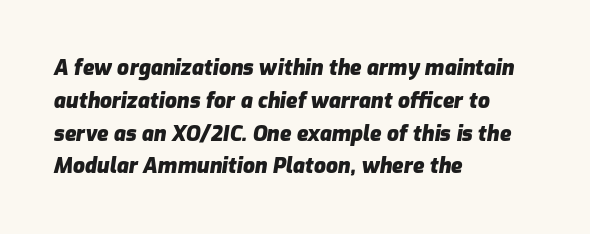
{"italic": "yes", "lean": "right", "slant_degrees": 9, "bold": "yes", "underline": "no", "align": "left", "line_spacing": "normal", "line_spacing_ratio": 1.56, "letter_spacing": "normal", "letter_spacing_em": 0.0, "glyph_px": 21}
